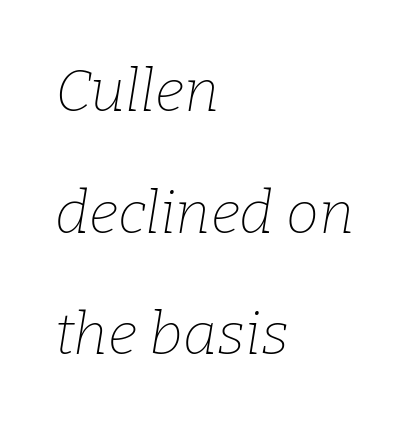
If you drew a ruler down the left edge, every line would touch it. The words here are not underlined. The axis of the letterforms is tilted away from vertical. A typesetter would call this zero additional tracking. You can tell from the footed stems that serif type was used.
